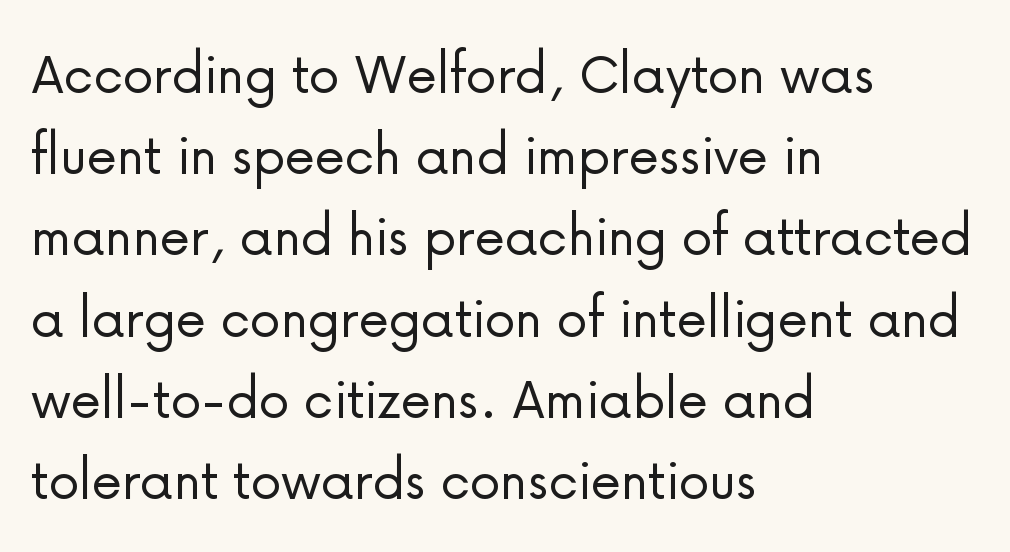
{"serif": "no", "italic": "no", "bold": "no", "weight": "light", "width": "normal", "stroke_contrast": "low", "x_height": "medium", "monospaced": "no", "underline": "no", "align": "left", "line_spacing": "normal", "line_spacing_ratio": 1.31, "letter_spacing": "normal", "letter_spacing_em": 0.0, "glyph_px": 62}
